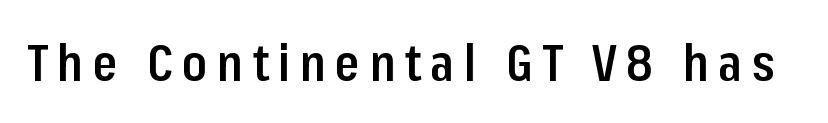
{"serif": "no", "italic": "no", "bold": "semi", "weight": "semibold", "width": "condensed", "stroke_contrast": "low", "x_height": "medium", "monospaced": "no", "underline": "no", "glyph_px": 50}
